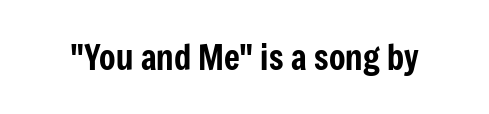
{"serif": "no", "italic": "no", "width": "condensed", "stroke_contrast": "low", "x_height": "medium", "monospaced": "no", "underline": "no", "letter_spacing": "normal", "letter_spacing_em": 0.0, "glyph_px": 34}
